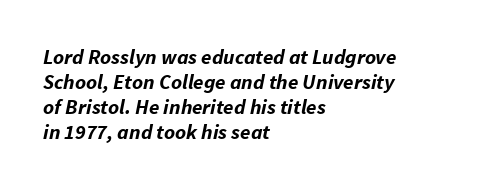
{"italic": "yes", "lean": "right", "slant_degrees": 11, "bold": "yes", "underline": "no", "align": "left", "line_spacing_ratio": 1.19, "letter_spacing": "normal", "letter_spacing_em": 0.0, "glyph_px": 21}
